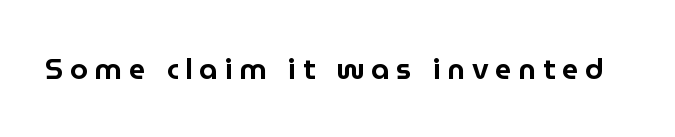
Q: Is the text italic (slanted)? A: No, it is upright.
Q: Is the typeface a serif or a sans-serif typeface? A: Sans-serif.
Q: Is the text underlined? A: No.
Q: Is the spacing between letters normal or unusually wide? A: Unusually wide.
Q: Width (condensed, normal, or wide)? A: Normal.
Q: Stroke contrast? A: Low.
Q: x-height? A: Medium.
Q: Monospaced? A: No.
